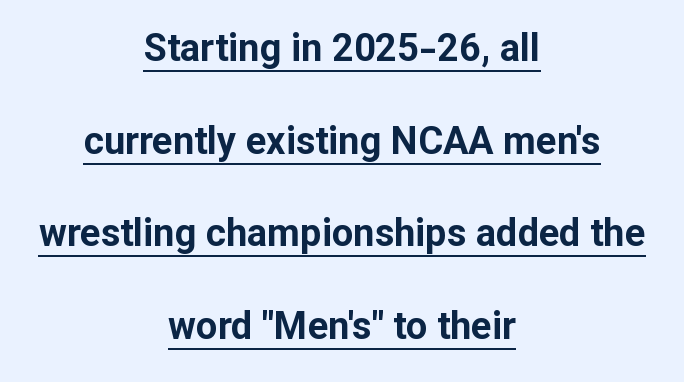
{"serif": "no", "italic": "no", "bold": "yes", "weight": "bold", "width": "normal", "stroke_contrast": "low", "x_height": "medium", "monospaced": "no", "underline": "yes", "align": "center", "line_spacing": "loose", "line_spacing_ratio": 2.44, "letter_spacing": "normal", "letter_spacing_em": 0.0, "glyph_px": 38}
